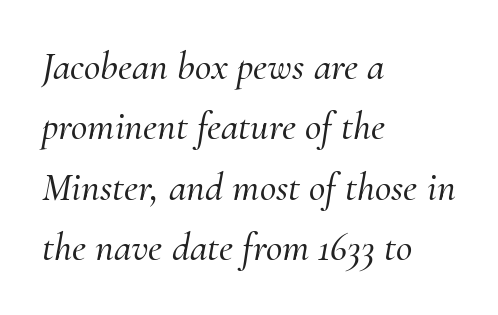
Standard letterfit; no display-style spreading of the glyphs. Looking at the ascenders, they clearly lean. Spacing verdict: proportional, widths tailored to each character. A student would call this left alignment; a typographer would say flush left, rag right.
